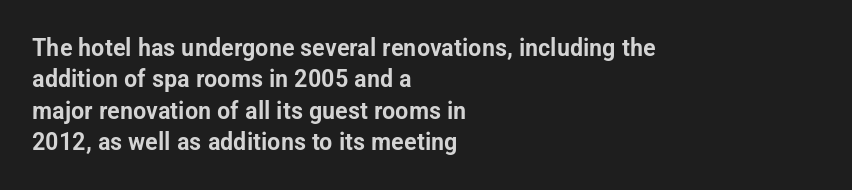
{"italic": "no", "underline": "no", "align": "left", "line_spacing": "normal", "line_spacing_ratio": 1.26, "letter_spacing": "normal", "letter_spacing_em": 0.0, "glyph_px": 25}
